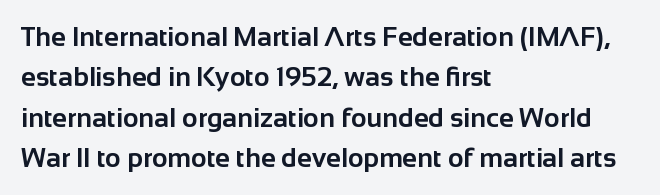
{"italic": "no", "bold": "yes", "underline": "no", "align": "left", "line_spacing": "normal", "line_spacing_ratio": 1.5, "letter_spacing": "normal", "letter_spacing_em": 0.0, "glyph_px": 27}
